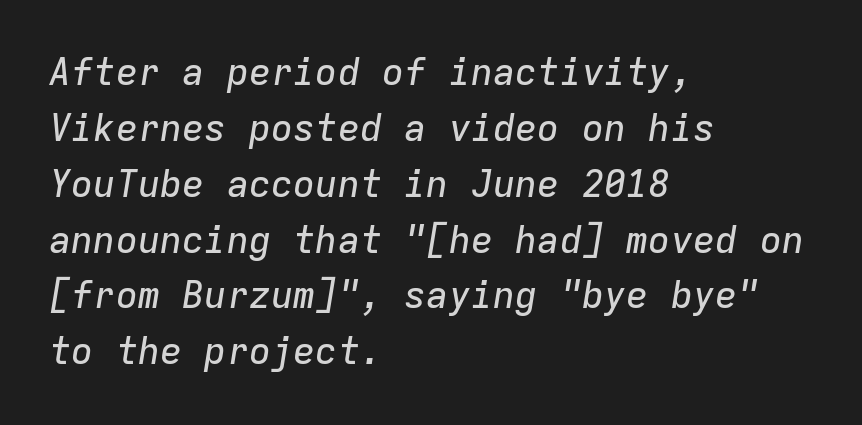
The image shows 37 px text type, italic (leaning right), monospaced; set left-aligned, normal line spacing (1.51x), normal letter spacing, not underlined; low stroke contrast and a medium x-height.
